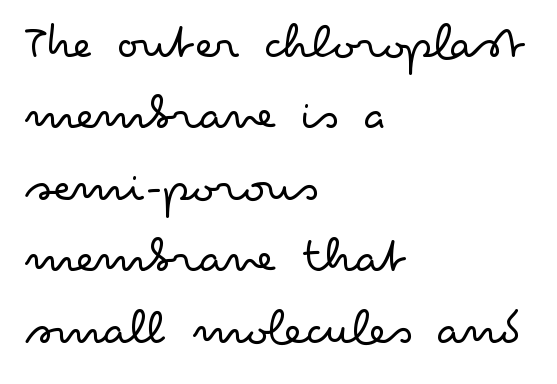
Q: Is the text bold? A: No.
Q: Is the text italic (slanted)? A: No, it is upright.
Q: Is the typeface a serif or a sans-serif typeface? A: Sans-serif.
Q: Is the text underlined? A: No.
Q: How is the paragraph aligned? A: Left-aligned.
Q: Is the spacing between letters normal or unusually wide? A: Normal.
Q: Is the spacing between lines tight, normal or loose? A: Normal.
Q: Width (condensed, normal, or wide)? A: Wide.
Q: Stroke contrast? A: Low.
Q: x-height? A: Small.
Q: Monospaced? A: No.
